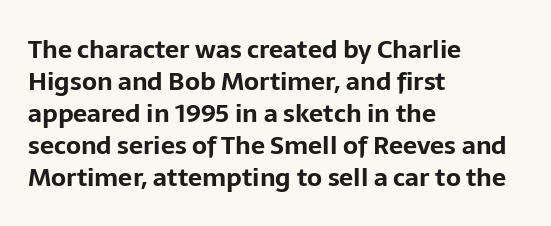
The typesetter chose a ragged-right arrangement here. The line texture is even and compact thanks to regular tracking. Summary of weight: heavy, a full bold. Vertically, the passage feels balanced, rows spaced as you'd expect. In terms of posture, this sample is upright.
